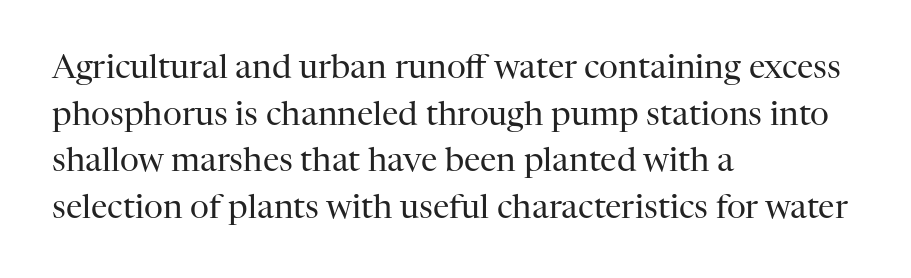
{"serif": "yes", "italic": "no", "bold": "no", "weight": "regular", "width": "normal", "stroke_contrast": "high", "x_height": "medium", "monospaced": "no", "underline": "no", "align": "left", "line_spacing": "normal", "line_spacing_ratio": 1.41, "letter_spacing": "normal", "letter_spacing_em": 0.0, "glyph_px": 33}
